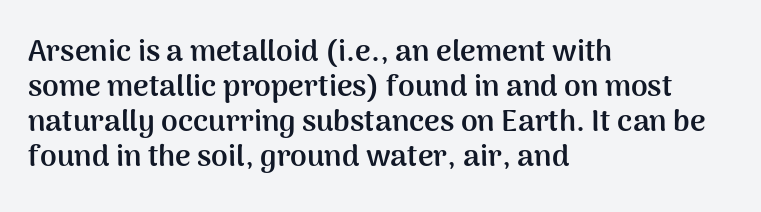
{"serif": "no", "italic": "no", "bold": "yes", "weight": "semibold", "width": "normal", "stroke_contrast": "medium", "x_height": "medium", "monospaced": "no", "underline": "no", "align": "left", "line_spacing_ratio": 1.17, "letter_spacing": "normal", "letter_spacing_em": 0.0, "glyph_px": 30}
